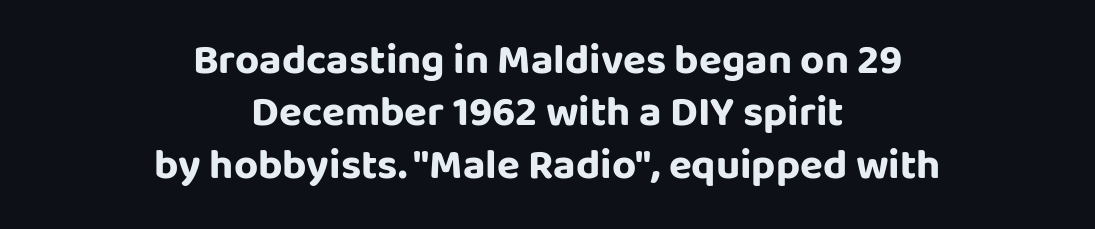
You'd pick this weight for a headline — it's a proper bold. Students, note that the glyphs here touch the page at normal intervals. Centered paragraph, ragged on both sides. Does the leading feel generous? No, just average.
